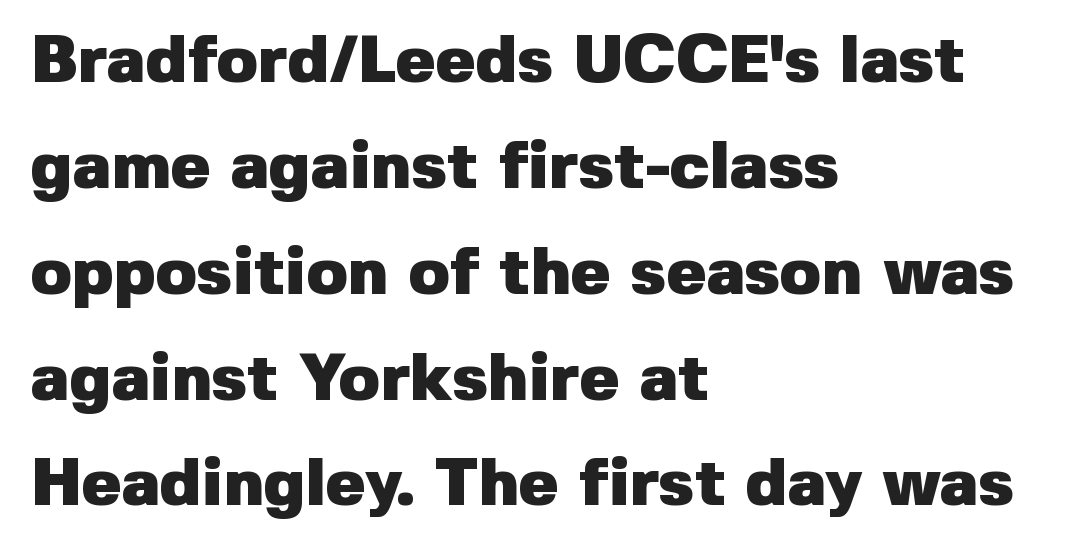
No extra tracking has been applied to these lines. The rows are spaced the way most documents space them. Every character sits straight up, as roman type does. The area under the type is left untouched. Look at the stroke-to-counter ratio: heavy, a bold.
